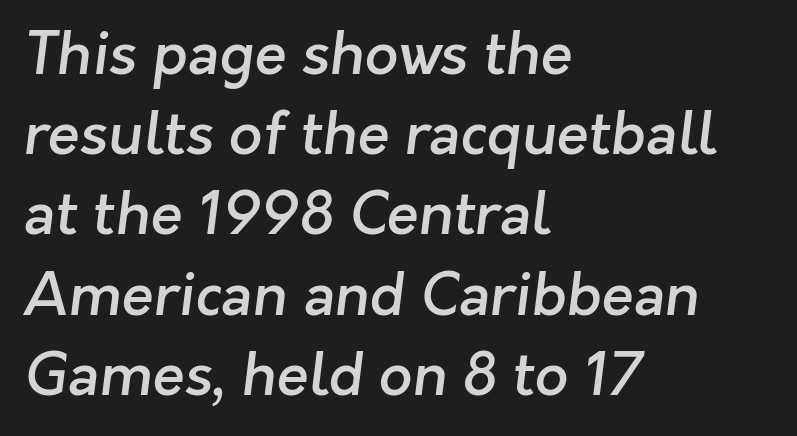
Q: Is the text bold? A: Semi-bold.
Q: Is the typeface a serif or a sans-serif typeface? A: Sans-serif.
Q: Is the text underlined? A: No.
Q: How is the paragraph aligned? A: Left-aligned.
Q: Is the spacing between letters normal or unusually wide? A: Normal.
Q: Is the spacing between lines tight, normal or loose? A: Normal.
Q: Width (condensed, normal, or wide)? A: Normal.
Q: Stroke contrast? A: Low.
Q: x-height? A: Medium.
Q: Monospaced? A: No.
